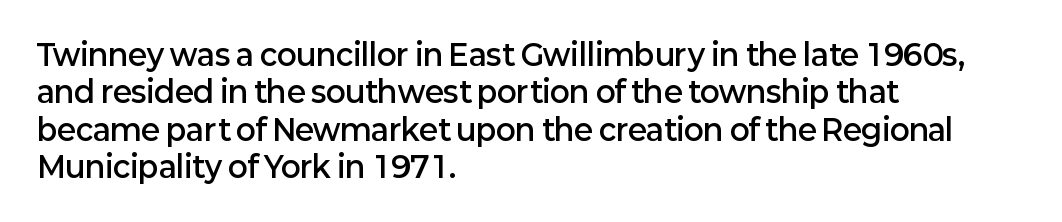
Just letters on the line, the space beneath them empty. The passage shown is typeset with a sans-serif family. The typesetting leans somewhat heavy: a semibold. How are the letters spaced? Ordinarily, with no added tracking. The rows are spaced the way most documents space them.
